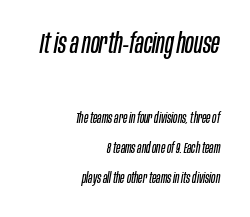
Alignment: flush right. Compared with typical paragraphs, the rows here are farther apart. Proportional: the letters do not fall into vertical columns. Weight: regular or lighter. The designer gave the opening block more size than the closing block.
